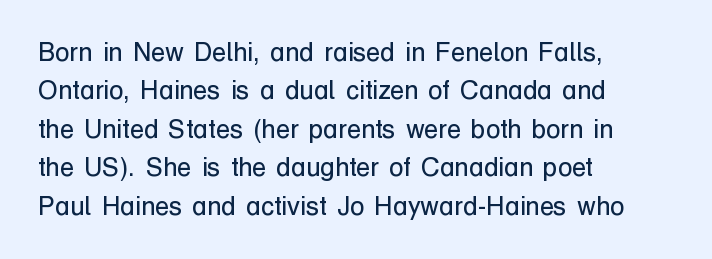
Q: Is the text bold? A: No.
Q: Is the text italic (slanted)? A: No, it is upright.
Q: Is the text underlined? A: No.
Q: How is the paragraph aligned? A: Left-aligned.
Q: Is the spacing between letters normal or unusually wide? A: Normal.
Q: Is the spacing between lines tight, normal or loose? A: Normal.
